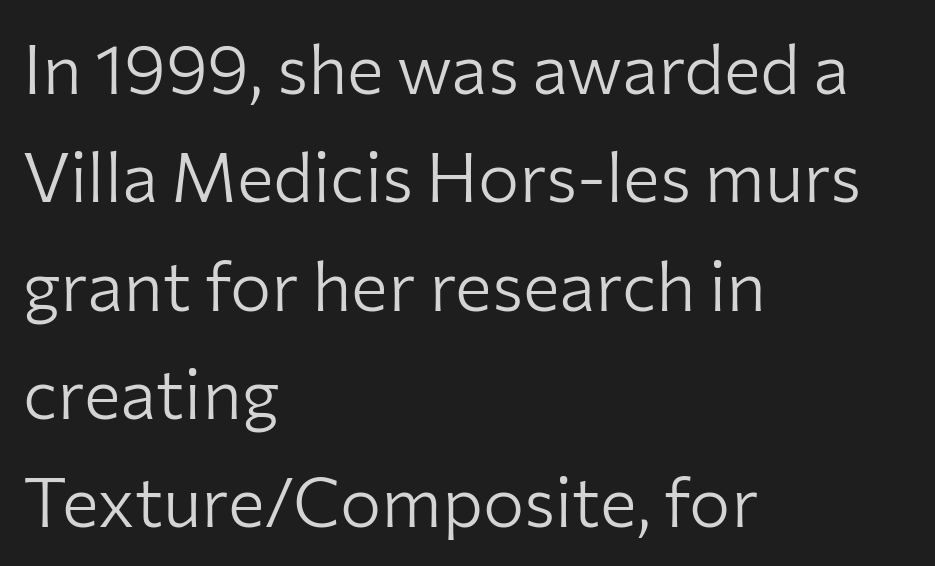
{"serif": "no", "italic": "no", "bold": "no", "weight": "light", "width": "normal", "stroke_contrast": "low", "x_height": "medium", "monospaced": "no", "underline": "no", "align": "left", "line_spacing": "normal", "line_spacing_ratio": 1.57, "letter_spacing": "normal", "letter_spacing_em": 0.0, "glyph_px": 69}
